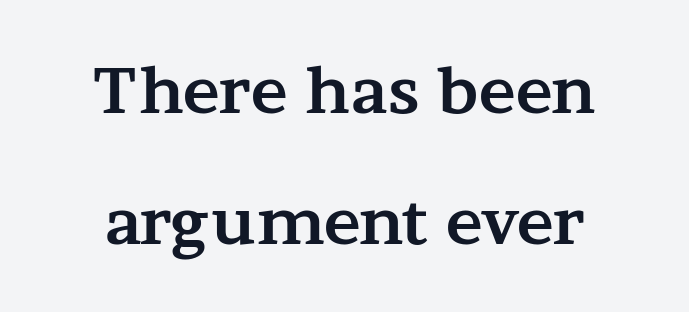
{"serif": "yes", "italic": "no", "bold": "yes", "weight": "bold", "width": "wide", "stroke_contrast": "medium", "x_height": "medium", "monospaced": "no", "underline": "no", "line_spacing": "loose", "line_spacing_ratio": 2.11, "letter_spacing": "normal", "letter_spacing_em": 0.0, "glyph_px": 62}
